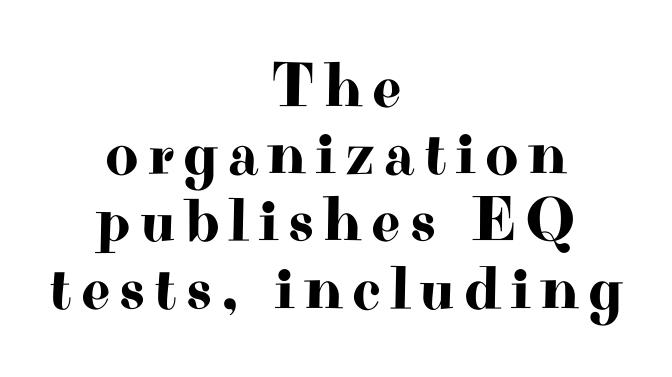
{"serif": "yes", "italic": "no", "width": "wide", "stroke_contrast": "high", "x_height": "small", "monospaced": "no", "underline": "no", "align": "center", "line_spacing": "tight", "line_spacing_ratio": 1.05, "glyph_px": 64}
